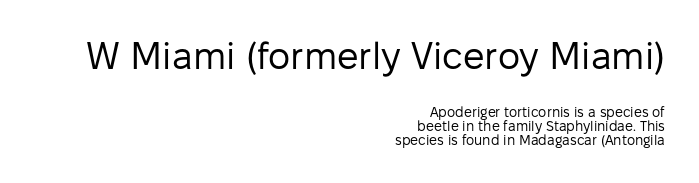
Q: Is the text bold? A: No.
Q: Is the text italic (slanted)? A: No, it is upright.
Q: Is the typeface a serif or a sans-serif typeface? A: Sans-serif.
Q: Is the text underlined? A: No.
Q: How is the paragraph aligned? A: Right-aligned.
Q: Is the spacing between letters normal or unusually wide? A: Normal.
Q: Is the spacing between lines tight, normal or loose? A: Tight.
Q: Which block of text is set in a larger size, the first (top) or the second (bottom)? A: The first (top) one.
Q: Width (condensed, normal, or wide)? A: Normal.
Q: Stroke contrast? A: Low.
Q: x-height? A: Medium.
Q: Monospaced? A: No.
